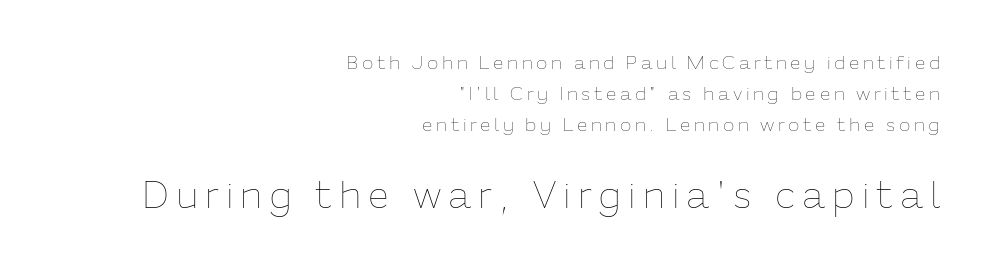
Q: Is the text bold? A: No.
Q: Is the text italic (slanted)? A: No, it is upright.
Q: Is the text underlined? A: No.
Q: How is the paragraph aligned? A: Right-aligned.
Q: Is the spacing between lines tight, normal or loose? A: Normal.
Q: Which block of text is set in a larger size, the first (top) or the second (bottom)? A: The second (bottom) one.
Q: Width (condensed, normal, or wide)? A: Normal.
Q: Stroke contrast? A: Low.
Q: x-height? A: Medium.
Q: Monospaced? A: No.
